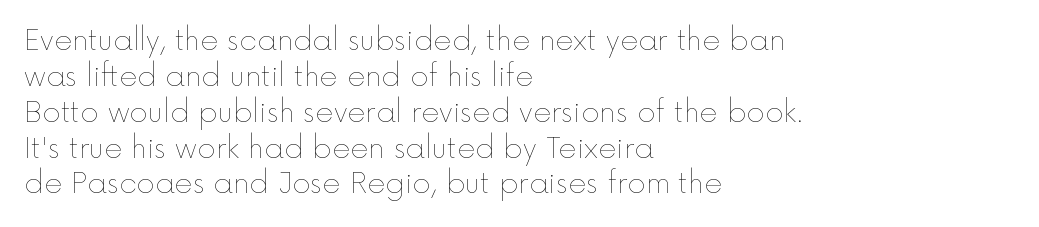
The image shows 28 px thin type, upright; set left-aligned, normal line spacing (1.28x), normal letter spacing, not underlined; a medium x-height.
